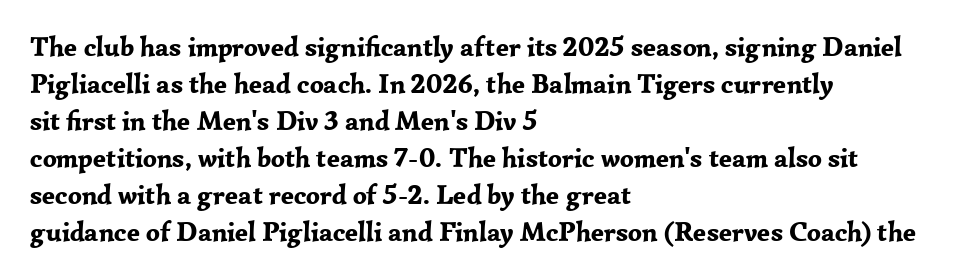
The image shows 27 px bold type, upright; set left-aligned, normal line spacing (1.37x), normal letter spacing, not underlined.
